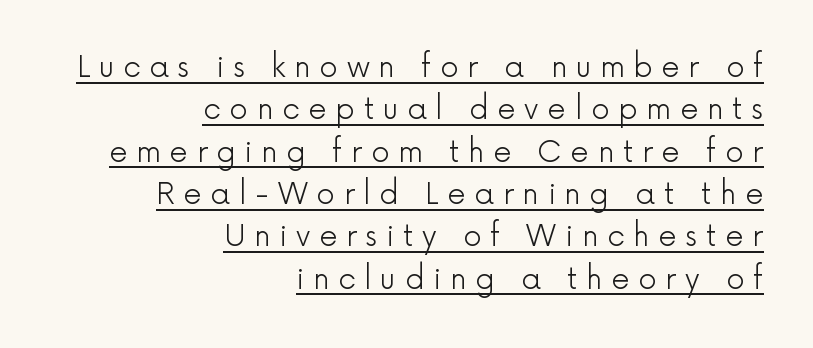
Q: Is the text bold? A: No.
Q: Is the text italic (slanted)? A: No, it is upright.
Q: Is the typeface a serif or a sans-serif typeface? A: Sans-serif.
Q: Is the text underlined? A: Yes.
Q: How is the paragraph aligned? A: Right-aligned.
Q: Is the spacing between letters normal or unusually wide? A: Unusually wide.
Q: Is the spacing between lines tight, normal or loose? A: Normal.
Q: Width (condensed, normal, or wide)? A: Normal.
Q: x-height? A: Medium.
Q: Monospaced? A: No.
